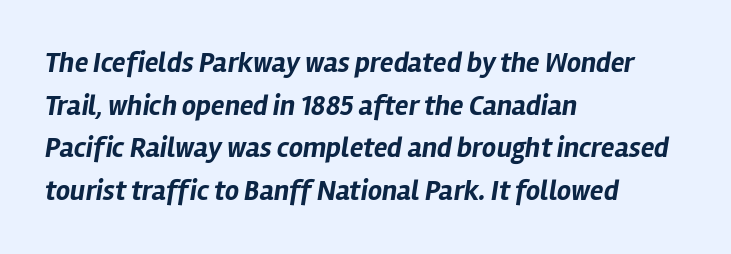
Q: Is the text bold? A: Yes.
Q: Is the text italic (slanted)? A: Yes, it leans right by about 12 degrees.
Q: Is the text underlined? A: No.
Q: How is the paragraph aligned? A: Left-aligned.
Q: Is the spacing between letters normal or unusually wide? A: Normal.
Q: Is the spacing between lines tight, normal or loose? A: Normal.
Q: Width (condensed, normal, or wide)? A: Normal.
Q: Stroke contrast? A: Low.
Q: x-height? A: Medium.
Q: Monospaced? A: No.
